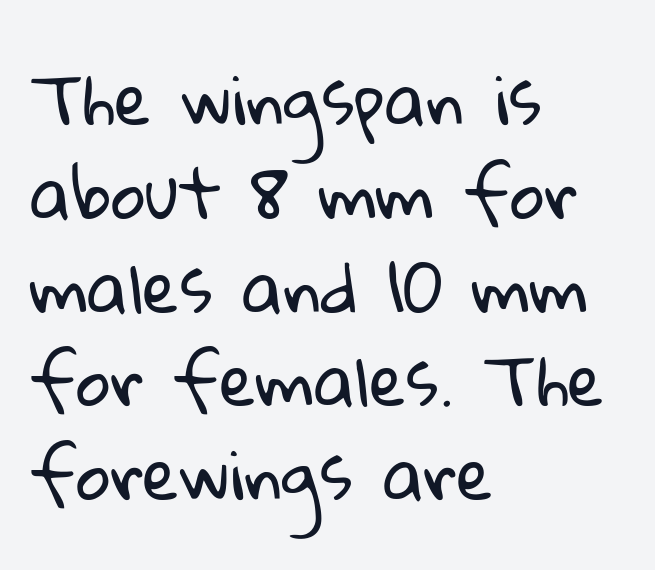
{"serif": "no", "bold": "no", "weight": "regular", "width": "normal", "stroke_contrast": "low", "x_height": "medium", "monospaced": "no", "underline": "no", "align": "left", "line_spacing": "normal", "line_spacing_ratio": 1.4, "letter_spacing": "normal", "letter_spacing_em": 0.0, "glyph_px": 67}
